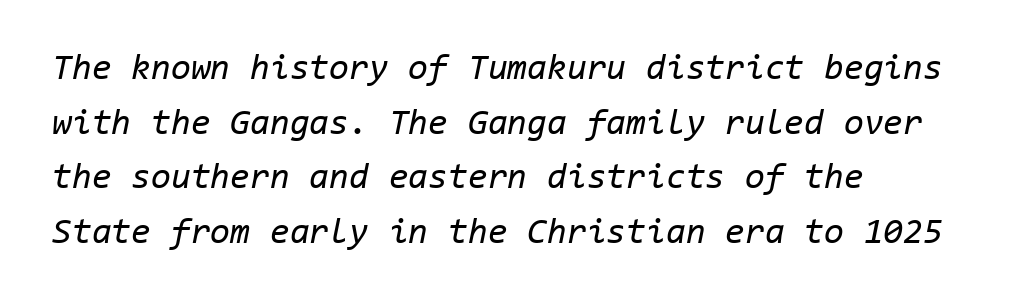
Q: Is the text bold? A: No.
Q: Is the text italic (slanted)? A: Yes, it leans right by about 11 degrees.
Q: Is the text underlined? A: No.
Q: How is the paragraph aligned? A: Left-aligned.
Q: Is the spacing between letters normal or unusually wide? A: Normal.
Q: Is the spacing between lines tight, normal or loose? A: Normal.
Q: Width (condensed, normal, or wide)? A: Normal.
Q: Stroke contrast? A: Low.
Q: x-height? A: Medium.
Q: Monospaced? A: Yes.
